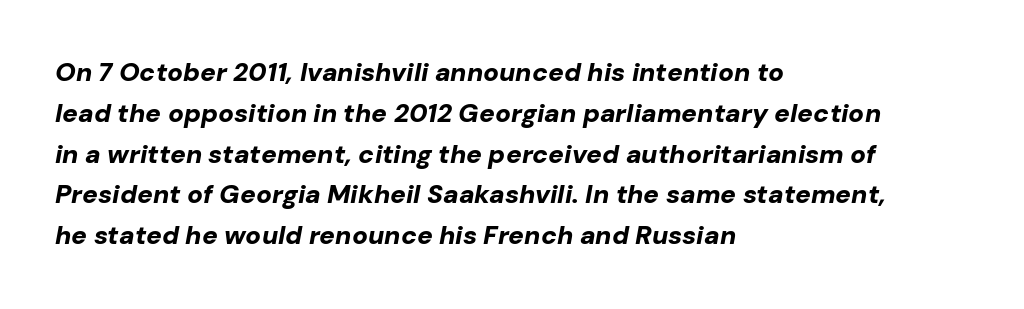
Does the lettering tilt? It does — this is italic. The text block is weighted toward the left margin, trailing off unevenly rightward. Each word holds together tightly as a unit, with standard inter-letter gaps. The designer left line spacing at the default. The strokes are fattened all the way to bold. Glance below the letters and you will spot only blank space.
